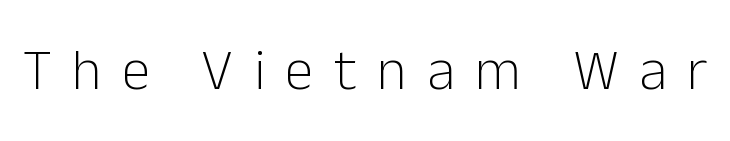
Q: Is the text bold? A: No.
Q: Is the text italic (slanted)? A: No, it is upright.
Q: Is the typeface a serif or a sans-serif typeface? A: Sans-serif.
Q: Is the text underlined? A: No.
Q: Is the spacing between letters normal or unusually wide? A: Unusually wide.
Q: Width (condensed, normal, or wide)? A: Normal.
Q: Stroke contrast? A: Low.
Q: x-height? A: Medium.
Q: Monospaced? A: No.
